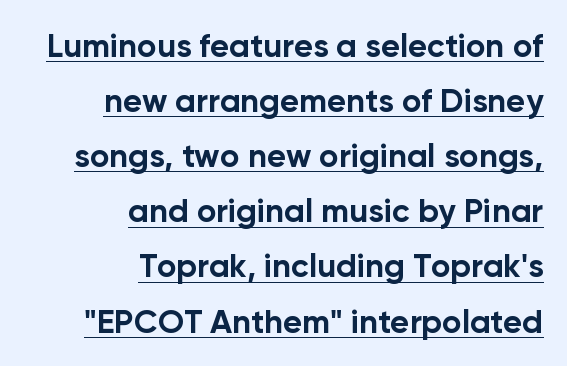
Q: Is the text bold? A: Yes.
Q: Is the text italic (slanted)? A: No, it is upright.
Q: Is the typeface a serif or a sans-serif typeface? A: Sans-serif.
Q: Is the text underlined? A: Yes.
Q: How is the paragraph aligned? A: Right-aligned.
Q: Is the spacing between letters normal or unusually wide? A: Normal.
Q: Is the spacing between lines tight, normal or loose? A: Normal.
Q: Width (condensed, normal, or wide)? A: Normal.
Q: Stroke contrast? A: Low.
Q: x-height? A: Medium.
Q: Monospaced? A: No.
